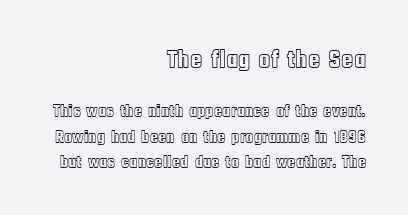
Leading: standard. Style check: upright. Look at the tracking — it's just the regular setting, nothing added. Line ends are locked; line starts wander.
